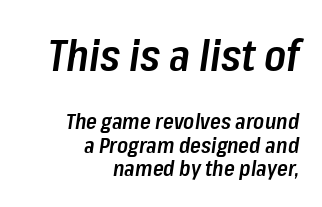
A typesetter would mark this as italic. Spacing verdict: proportional, widths tailored to each character. Reading down the block, your eye finds every line finishing at a fixed right position. The block sitting higher on the canvas is the one with enlarged characters.
